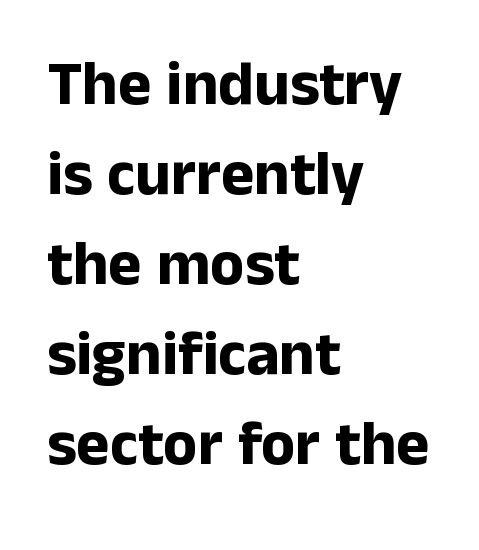
This is roman type, the default non-slanted kind. Descenders hang freely into open space. Regarding serifs, this sample does without them. These lines keep a tight, regular rhythm from letter to letter.
